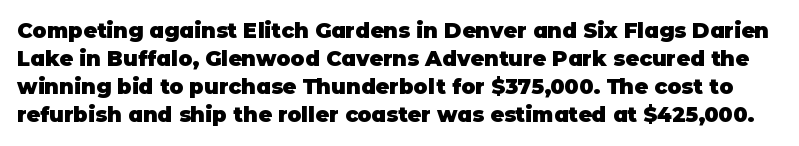
Q: Is the text bold? A: Yes.
Q: Is the text italic (slanted)? A: No, it is upright.
Q: Is the text underlined? A: No.
Q: Is the spacing between letters normal or unusually wide? A: Normal.
Q: Is the spacing between lines tight, normal or loose? A: Normal.
